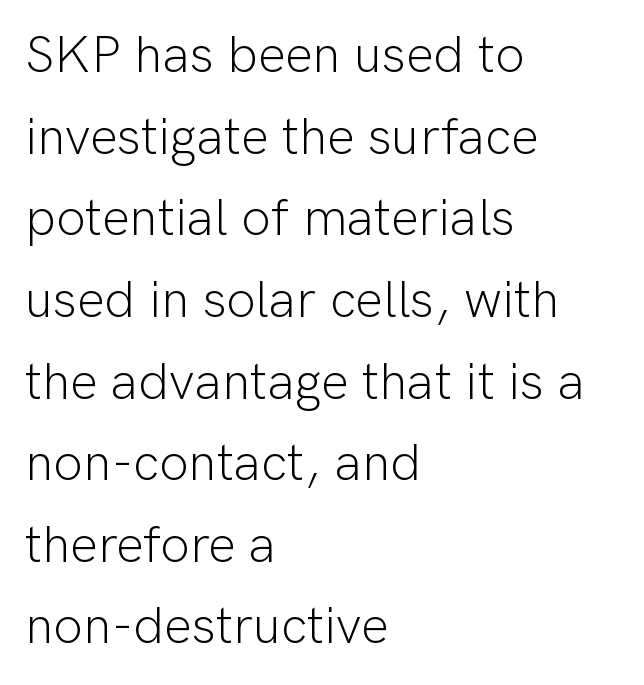
Q: Is the text bold? A: No.
Q: Is the text italic (slanted)? A: No, it is upright.
Q: Is the typeface a serif or a sans-serif typeface? A: Sans-serif.
Q: Is the text underlined? A: No.
Q: How is the paragraph aligned? A: Left-aligned.
Q: Is the spacing between letters normal or unusually wide? A: Normal.
Q: Is the spacing between lines tight, normal or loose? A: Normal.
Q: Width (condensed, normal, or wide)? A: Normal.
Q: Stroke contrast? A: Low.
Q: x-height? A: Medium.
Q: Monospaced? A: No.
